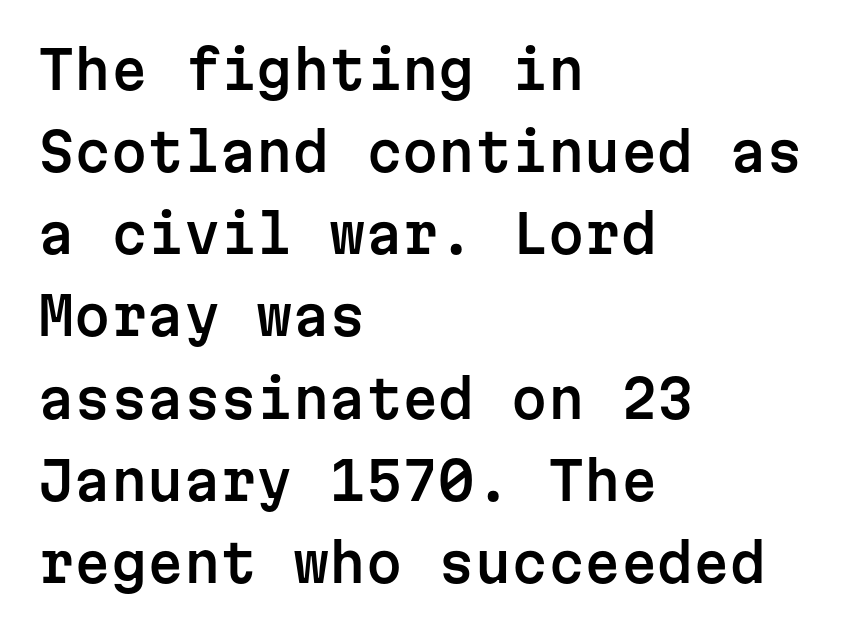
{"serif": "no", "italic": "no", "width": "normal", "stroke_contrast": "low", "x_height": "medium", "monospaced": "yes", "underline": "no", "align": "left", "line_spacing": "normal", "line_spacing_ratio": 1.58, "letter_spacing": "normal", "letter_spacing_em": 0.0, "glyph_px": 52}
